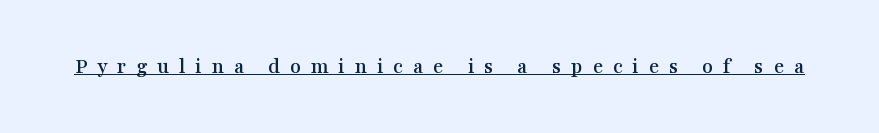
Each line of the rendering has a horizontal stroke beneath the glyphs. The type sits square on the baseline with zero lean. This rendering widens character spacing well past its baseline value.
